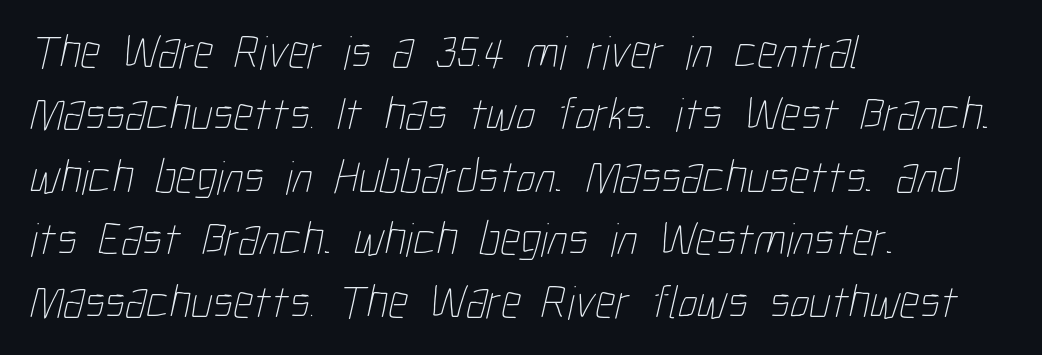
{"bold": "no", "weight": "thin", "width": "condensed", "stroke_contrast": "low", "x_height": "medium", "monospaced": "no", "underline": "no", "align": "left", "line_spacing": "normal", "line_spacing_ratio": 1.3, "letter_spacing": "normal", "letter_spacing_em": 0.0, "glyph_px": 48}
